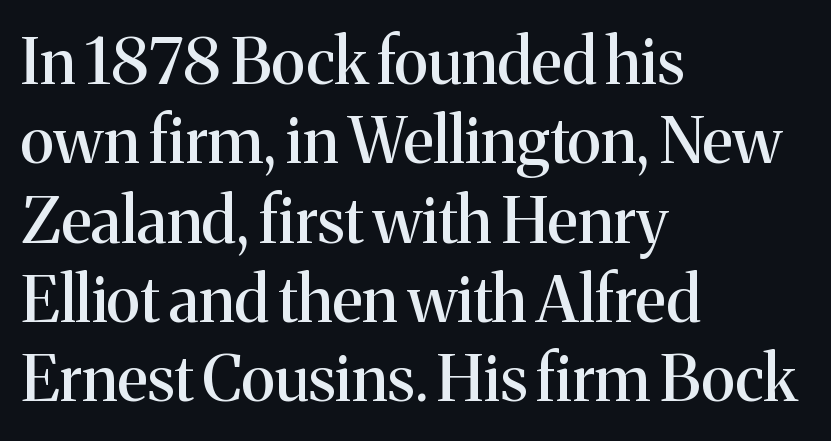
Varying glyph widths throughout — classic text-font behaviour. Descenders hang freely into open space. One-word summary of the alignment: left. Posture: straight, roman, zero tilt. The horizontal fit of the characters is conventional and even. You can tell from the footed stems that serif type was used.
